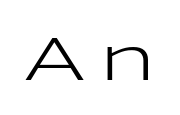
Is this a fixed-width face? No — the glyphs have proportional, varying widths. Words float on clear page, feet unadorned. Stroke mass is kept to a normal reading level or below. The passage shown is typeset with a sans-serif family. In terms of posture, this sample is upright. In terms of letterspacing, this is a distinctly airy, spread setting.
